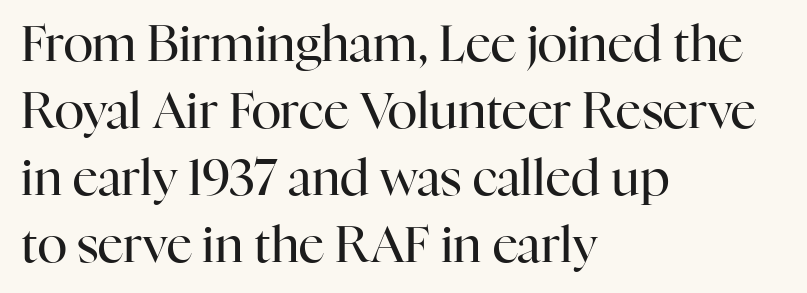
{"serif": "yes", "italic": "no", "bold": "no", "weight": "regular", "width": "normal", "stroke_contrast": "high", "x_height": "medium", "monospaced": "no", "underline": "no", "align": "left", "line_spacing": "normal", "line_spacing_ratio": 1.34, "letter_spacing": "normal", "letter_spacing_em": 0.0, "glyph_px": 50}
